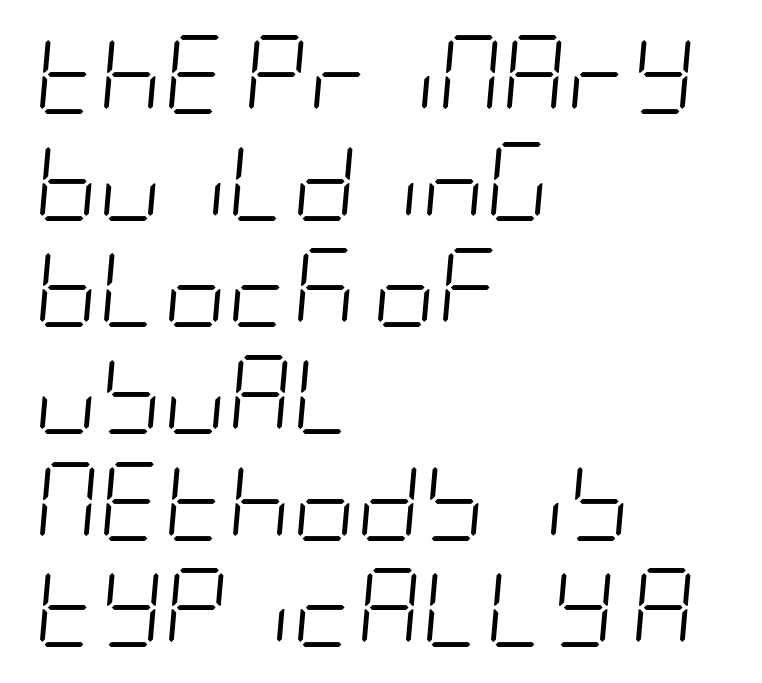
Normally led — the rows are evenly, conventionally spaced. No letter is thick-stroked: the sample isn't bold. Line starts are locked; line ends wander. Observe the lean: these are italic letterforms. Standard letterfit; no display-style spreading of the glyphs. Unmarked baselines from the first word to the last.
